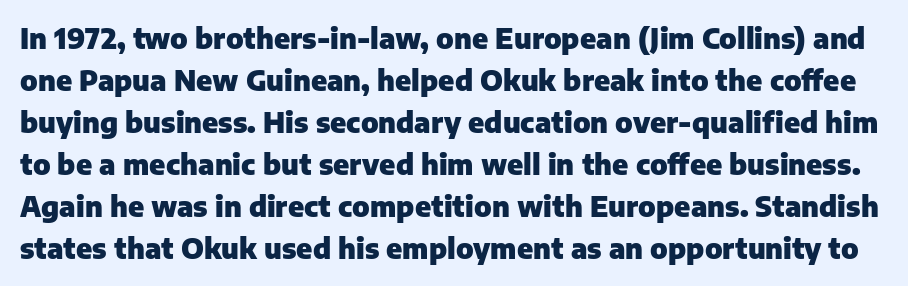
As a designer I'd log this as weight 700, bold. Spacing verdict: proportional, widths tailored to each character. The characters display no serif detailing; their extremities are plain. A clean baseline with only descenders dipping below it. Successive baselines arrive at the customary interval.
